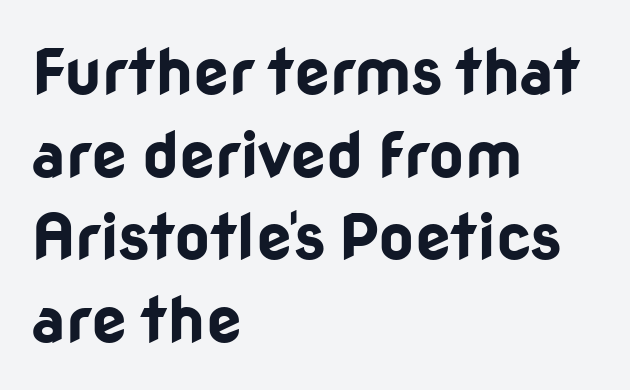
{"serif": "no", "italic": "no", "bold": "yes", "weight": "bold", "width": "normal", "stroke_contrast": "low", "x_height": "medium", "monospaced": "no", "underline": "no", "align": "left", "line_spacing": "normal", "line_spacing_ratio": 1.31, "letter_spacing": "normal", "letter_spacing_em": 0.0, "glyph_px": 63}
